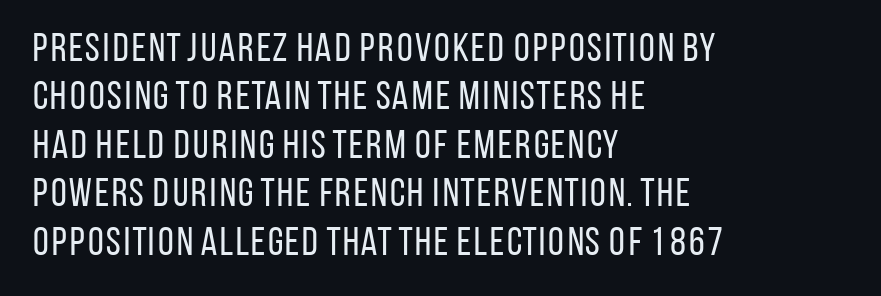
{"serif": "no", "italic": "no", "bold": "no", "weight": "regular", "width": "condensed", "stroke_contrast": "low", "x_height": "large", "monospaced": "no", "underline": "no", "align": "left", "line_spacing_ratio": 1.21, "letter_spacing": "normal", "letter_spacing_em": 0.0, "glyph_px": 40}
